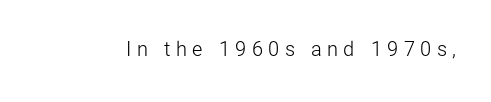
The image shows 20 px text type, upright; set unusually wide letter spacing (+0.27 em), not underlined.
